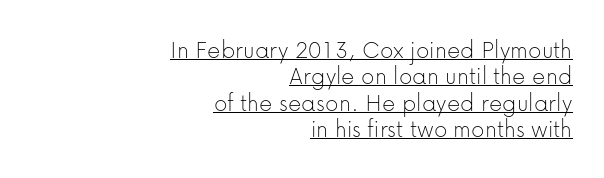
The image shows 26 px text type, upright; set right-aligned, tight line spacing (1.01x), normal letter spacing, underlined.
